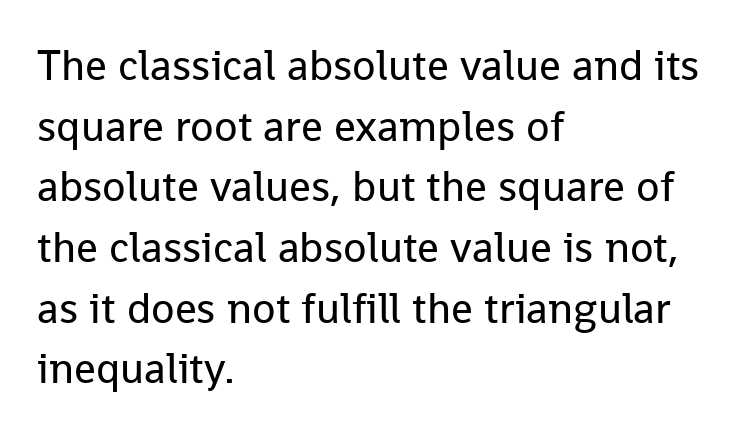
Q: Is the text bold? A: No.
Q: Is the text italic (slanted)? A: No, it is upright.
Q: Is the typeface a serif or a sans-serif typeface? A: Sans-serif.
Q: Is the text underlined? A: No.
Q: How is the paragraph aligned? A: Left-aligned.
Q: Is the spacing between letters normal or unusually wide? A: Normal.
Q: Is the spacing between lines tight, normal or loose? A: Normal.
Q: Width (condensed, normal, or wide)? A: Normal.
Q: Stroke contrast? A: Low.
Q: x-height? A: Medium.
Q: Monospaced? A: No.
